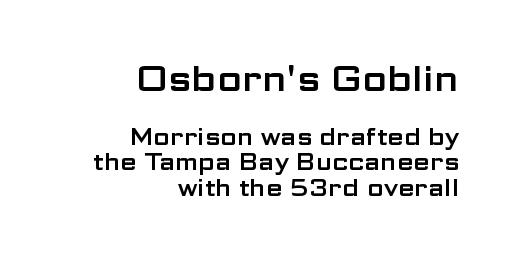
The image shows 36 px wide sans-serif type, upright; set right-aligned, tight line spacing (1.06x), normal letter spacing, not underlined; the first (top) block is 1.5x larger; low stroke contrast and a medium x-height.
